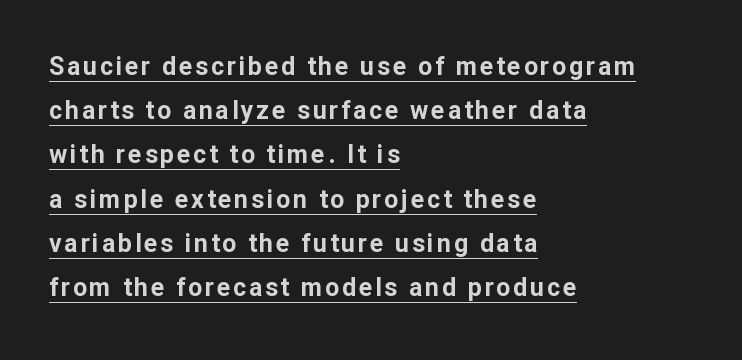
Q: Is the text bold? A: Yes.
Q: Is the text italic (slanted)? A: No, it is upright.
Q: Is the text underlined? A: Yes.
Q: How is the paragraph aligned? A: Left-aligned.
